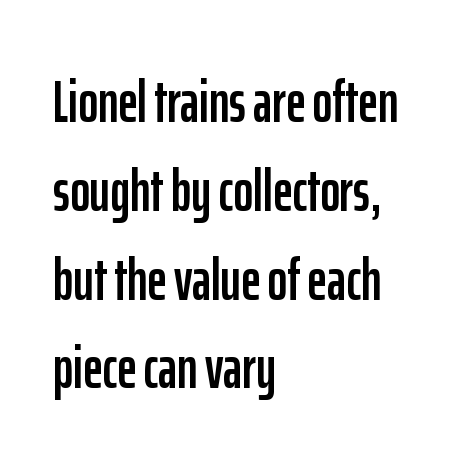
The image shows 60 px condensed sans-serif type, upright; set left-aligned, normal line spacing (1.48x), normal letter spacing, not underlined; low stroke contrast and a medium x-height.
